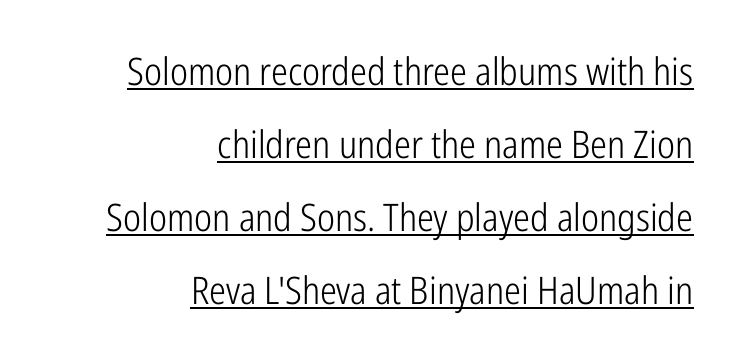
Q: Is the text bold? A: No.
Q: Is the text italic (slanted)? A: No, it is upright.
Q: Is the typeface a serif or a sans-serif typeface? A: Sans-serif.
Q: Is the text underlined? A: Yes.
Q: How is the paragraph aligned? A: Right-aligned.
Q: Is the spacing between letters normal or unusually wide? A: Normal.
Q: Is the spacing between lines tight, normal or loose? A: Loose.
Q: Width (condensed, normal, or wide)? A: Condensed.
Q: Stroke contrast? A: Low.
Q: x-height? A: Medium.
Q: Monospaced? A: No.
